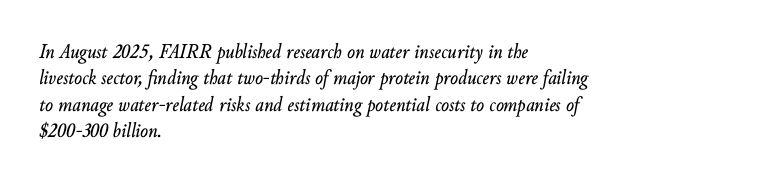
{"italic": "yes", "lean": "right", "slant_degrees": 10, "underline": "no", "align": "left", "line_spacing": "normal", "line_spacing_ratio": 1.26, "letter_spacing": "normal", "letter_spacing_em": 0.0, "glyph_px": 21}
